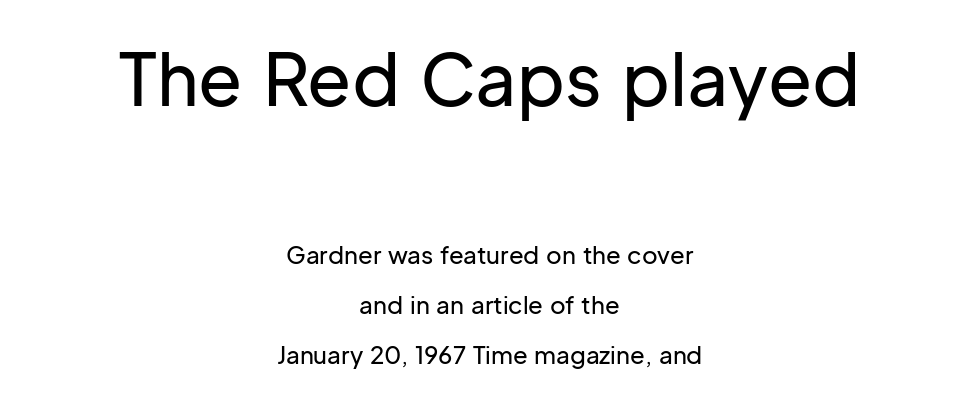
This sample trades compactness for vertical openness between lines. A centered setting, common on invitations and titles, is used for this passage. The letters carry no serifs — their stems end cleanly without finishing strokes. The upper block of text is set noticeably larger than the block beneath it. The type sits square on the baseline with zero lean.
